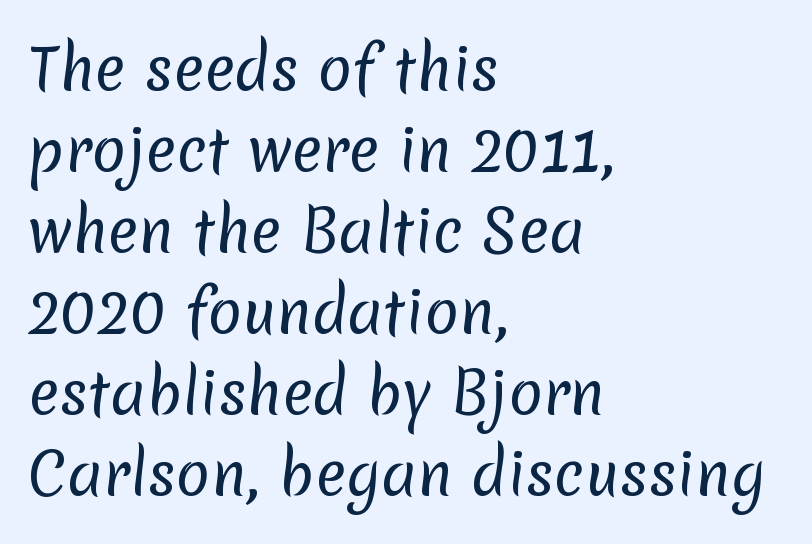
Q: Is the text bold? A: No.
Q: Is the typeface a serif or a sans-serif typeface? A: Sans-serif.
Q: Is the text underlined? A: No.
Q: How is the paragraph aligned? A: Left-aligned.
Q: Is the spacing between letters normal or unusually wide? A: Normal.
Q: Is the spacing between lines tight, normal or loose? A: Normal.
Q: Width (condensed, normal, or wide)? A: Normal.
Q: Stroke contrast? A: Low.
Q: x-height? A: Medium.
Q: Monospaced? A: No.
